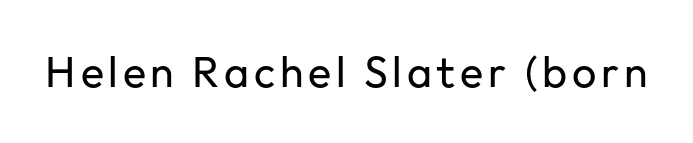
The image shows 43 px regular-weight sans-serif type, upright; set not underlined; low stroke contrast and a medium x-height.
